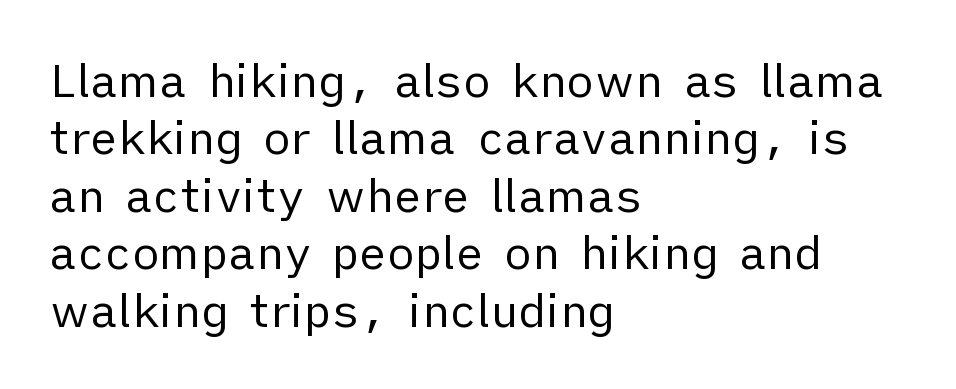
The image shows 46 px regular-weight sans-serif type, upright; set left-aligned, normal line spacing (1.25x), normal letter spacing, not underlined; low stroke contrast and a medium x-height.
